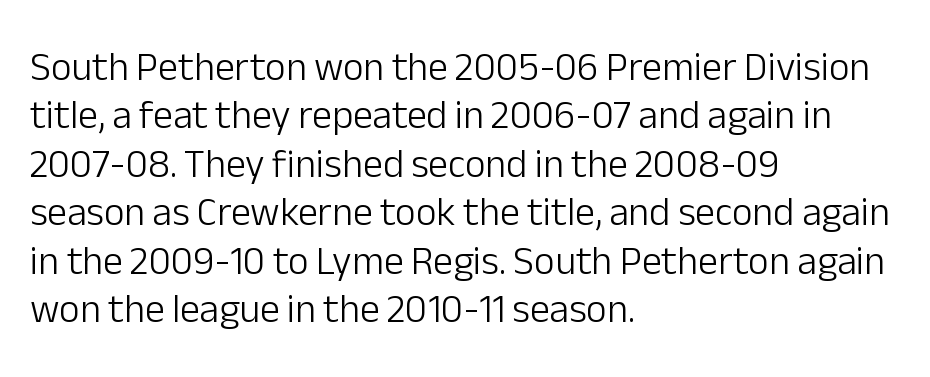
Q: Is the text bold? A: No.
Q: Is the text italic (slanted)? A: No, it is upright.
Q: Is the typeface a serif or a sans-serif typeface? A: Sans-serif.
Q: Is the text underlined? A: No.
Q: How is the paragraph aligned? A: Left-aligned.
Q: Is the spacing between letters normal or unusually wide? A: Normal.
Q: Width (condensed, normal, or wide)? A: Normal.
Q: Stroke contrast? A: Low.
Q: x-height? A: Medium.
Q: Monospaced? A: No.
